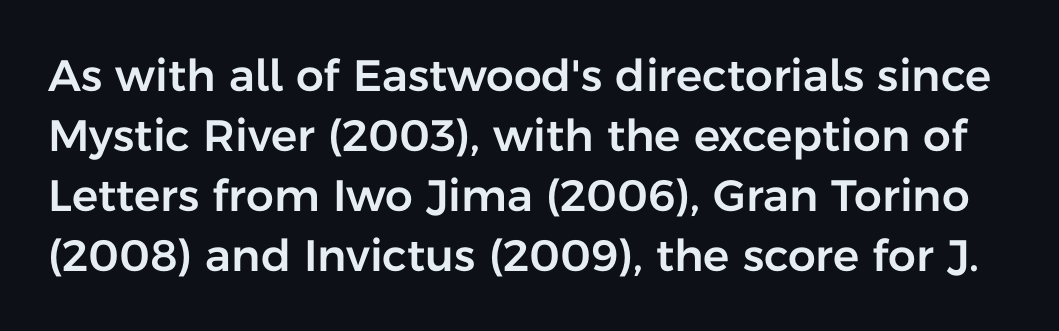
{"serif": "no", "italic": "no", "width": "normal", "stroke_contrast": "low", "x_height": "medium", "monospaced": "no", "underline": "no", "line_spacing": "normal", "line_spacing_ratio": 1.36, "letter_spacing": "normal", "letter_spacing_em": 0.0, "glyph_px": 44}
